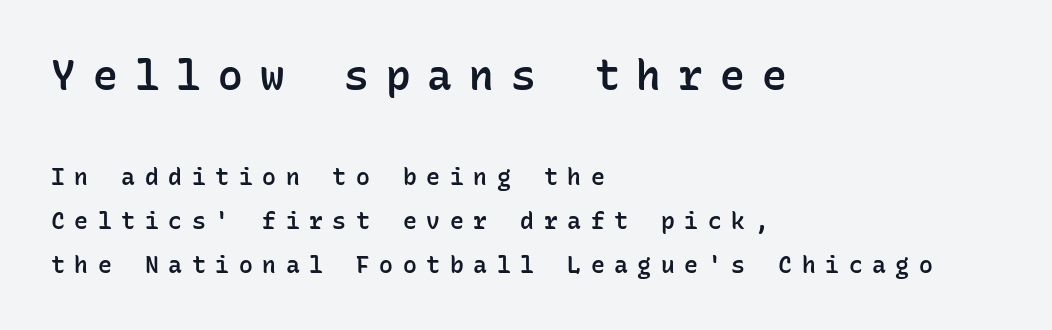
Bare-footed words on every line. Letter spacing: wide. The emphasis by scale lands on block number one, above. The passage is arranged the way most books set body copy — flush left. The face used here is a semibold: visibly heavier than regular, lighter than bold. A typesetter would call this monospace, since all characters share one set width.
